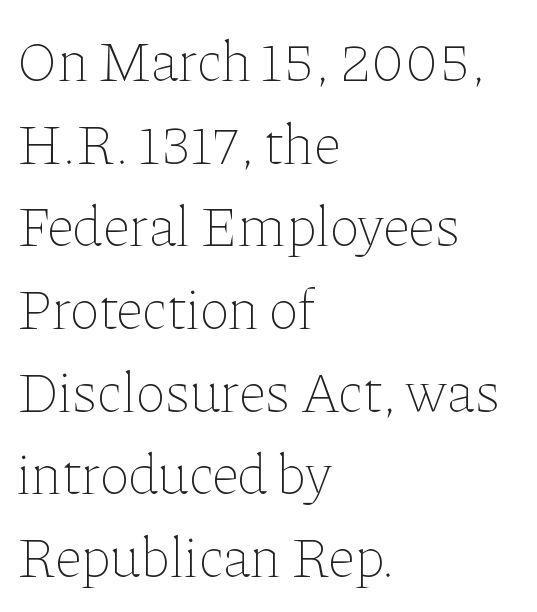
The image shows 57 px thin type, upright; set left-aligned, normal line spacing (1.45x), normal letter spacing, not underlined; low stroke contrast and a medium x-height.
